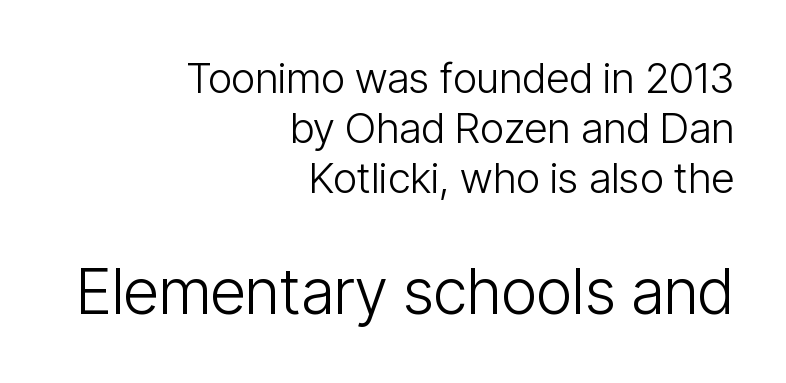
{"serif": "no", "italic": "no", "bold": "no", "weight": "light", "width": "condensed", "stroke_contrast": "low", "x_height": "medium", "monospaced": "no", "underline": "no", "align": "right", "line_spacing_ratio": 1.19, "letter_spacing": "normal", "letter_spacing_em": 0.0, "larger_block": "second", "size_ratio": 1.5, "glyph_px": 63}
